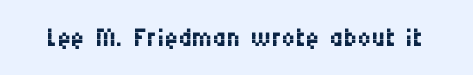
{"serif": "no", "italic": "no", "bold": "no", "weight": "regular", "width": "condensed", "stroke_contrast": "medium", "x_height": "large", "monospaced": "no", "underline": "no", "letter_spacing": "normal", "letter_spacing_em": 0.0, "glyph_px": 38}
